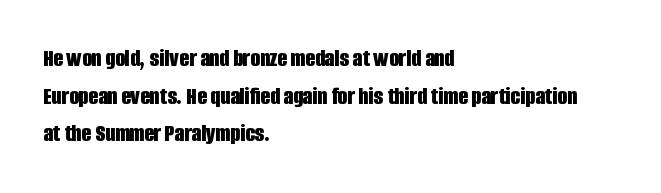
{"italic": "no", "bold": "yes", "underline": "no", "align": "left", "line_spacing": "normal", "line_spacing_ratio": 1.51, "letter_spacing": "normal", "letter_spacing_em": 0.0, "glyph_px": 25}
